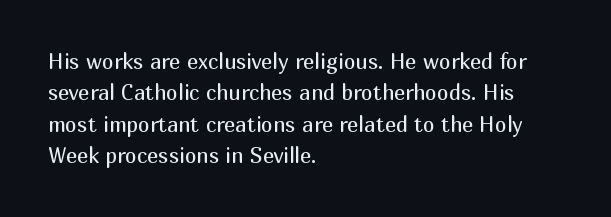
The image shows 21 px text type, upright; set left-aligned, normal line spacing (1.49x), normal letter spacing, not underlined.
